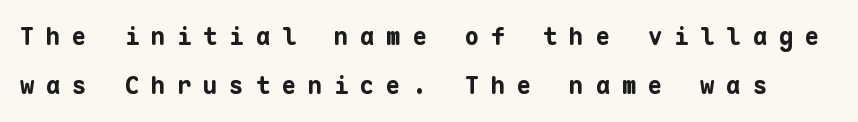
Q: Is the text bold? A: Yes.
Q: Is the text italic (slanted)? A: No, it is upright.
Q: Is the text underlined? A: No.
Q: Is the spacing between letters normal or unusually wide? A: Unusually wide.
Q: Is the spacing between lines tight, normal or loose? A: Loose.
